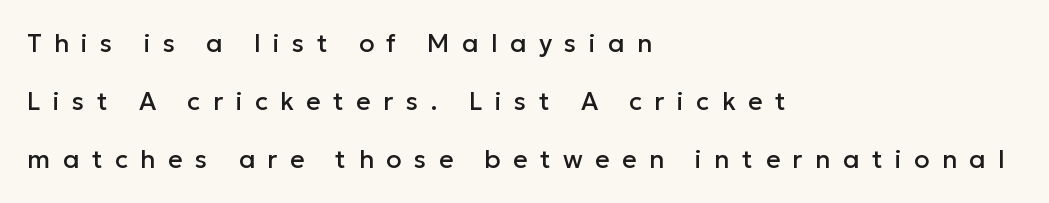
Glance below the letters and you will spot only blank space. Is there much room between lines? Yes — plenty of vertical air separates them. The horizontal fit of the characters is loose and conspicuously gappy. This is roman type, the default non-slanted kind. Caption: multi-line text, flush left, ragged right.
